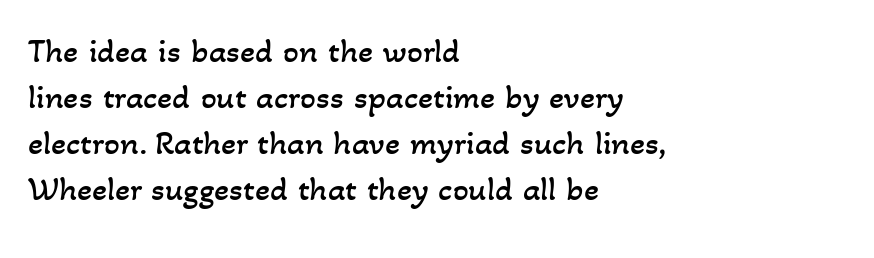
{"bold": "no", "weight": "regular", "width": "normal", "stroke_contrast": "low", "x_height": "small", "monospaced": "no", "underline": "no", "align": "left", "line_spacing": "normal", "line_spacing_ratio": 1.31, "letter_spacing": "normal", "letter_spacing_em": 0.0, "glyph_px": 35}
